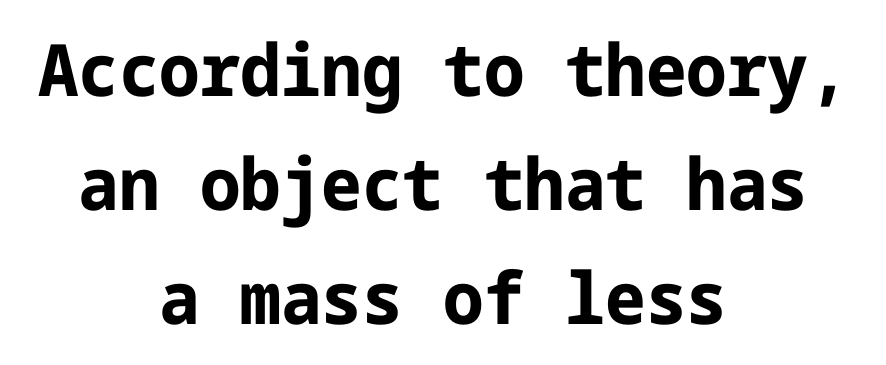
The image shows 72 px bold sans-serif type, upright; set centered, normal line spacing (1.58x), normal letter spacing, not underlined; low stroke contrast and a medium x-height.
